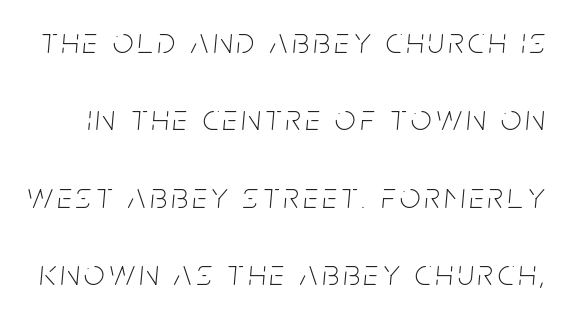
Notice how the stems are inclined rather than vertical — that's the hallmark of italics. Do the characters align in a grid? No, the font is proportional. The weight would be labelled regular, book, light, or lighter still. Regarding leading, the lines here are spaced well apart. The passage shown is not underscored anywhere.
